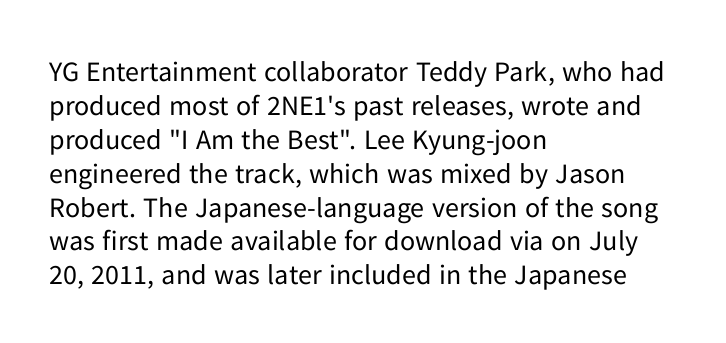
The image shows 28 px regular-weight sans-serif type, upright; set left-aligned, line spacing 1.21x, normal letter spacing, not underlined; low stroke contrast and a medium x-height.
